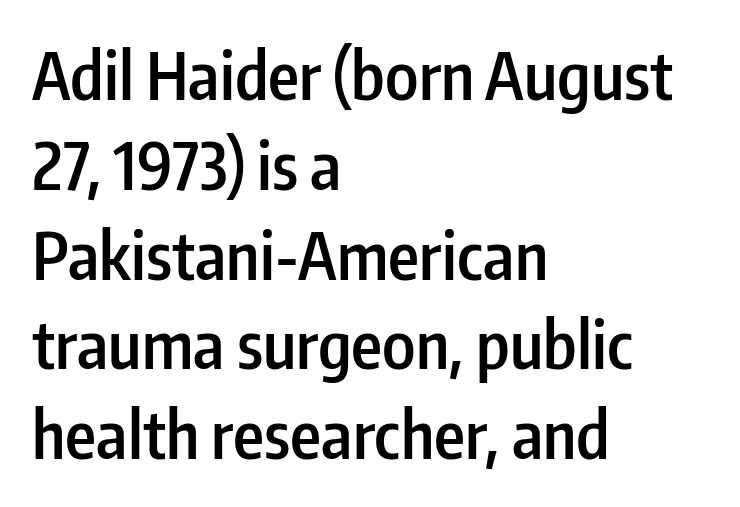
{"serif": "no", "italic": "no", "bold": "semi", "weight": "semibold", "width": "condensed", "stroke_contrast": "low", "x_height": "medium", "monospaced": "no", "underline": "no", "align": "left", "line_spacing": "normal", "line_spacing_ratio": 1.36, "letter_spacing": "normal", "letter_spacing_em": 0.0, "glyph_px": 66}
